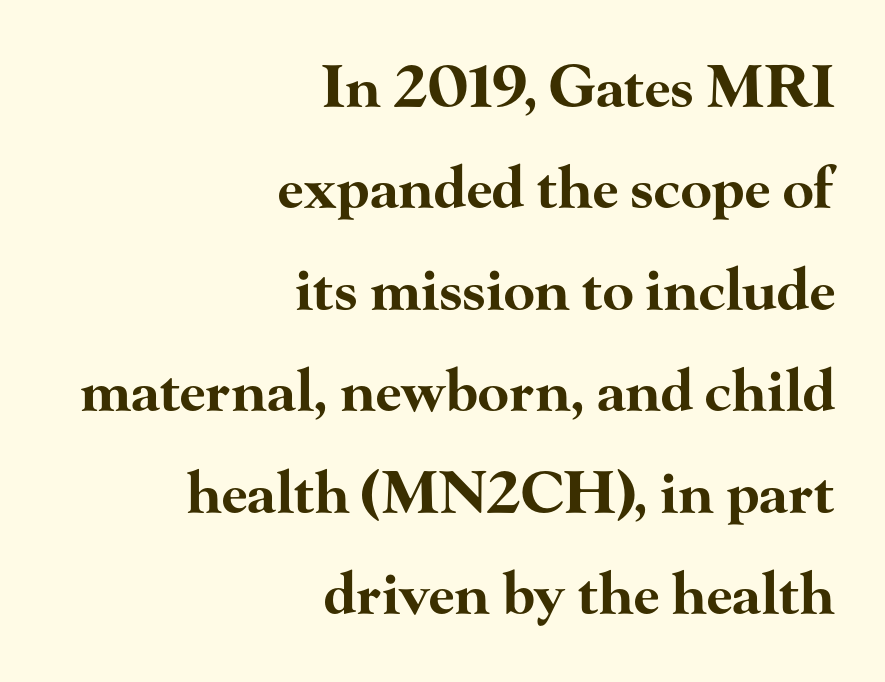
The image shows 57 px bold, wide serif type, upright; set right-aligned, line spacing 1.78x, normal letter spacing, not underlined; high stroke contrast and a small x-height.
